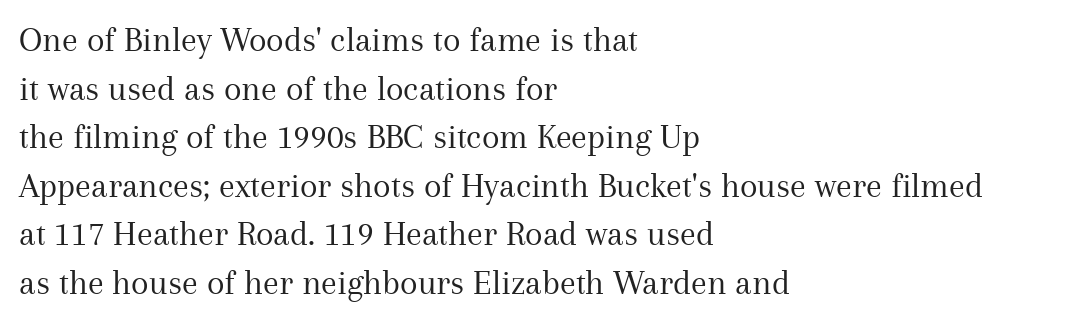
The image shows 36 px regular-weight serif type, upright; set left-aligned, normal line spacing (1.35x), normal letter spacing, not underlined; medium stroke contrast and a medium x-height.
